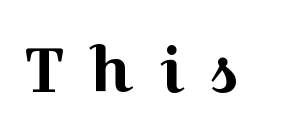
The image shows 62 px wide serif type, upright; set unusually wide letter spacing (+0.42 em), not underlined; a medium x-height.
